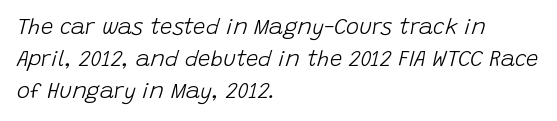
The font is comparable to plain body text, perhaps lighter. The space directly below the letters is spotless. Standard letterfit; no display-style spreading of the glyphs. The line-height multiplier appears to be the usual default.
